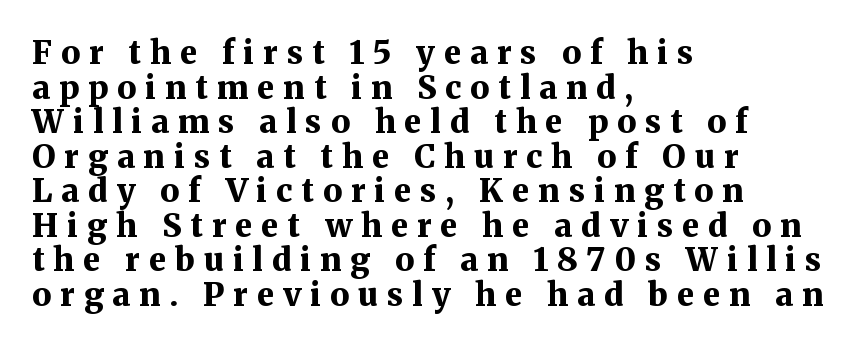
The image shows 32 px bold serif type, upright; set left-aligned, tight line spacing (1.08x), unusually wide letter spacing (+0.28 em), not underlined; medium stroke contrast and a medium x-height.
